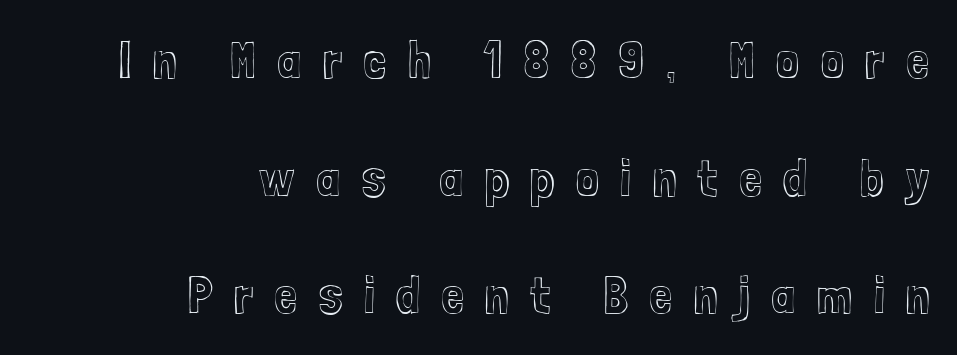
The image shows 52 px condensed type, upright; set right-aligned, loose line spacing (2.26x), unusually wide letter spacing (+0.41 em), not underlined; a medium x-height.
